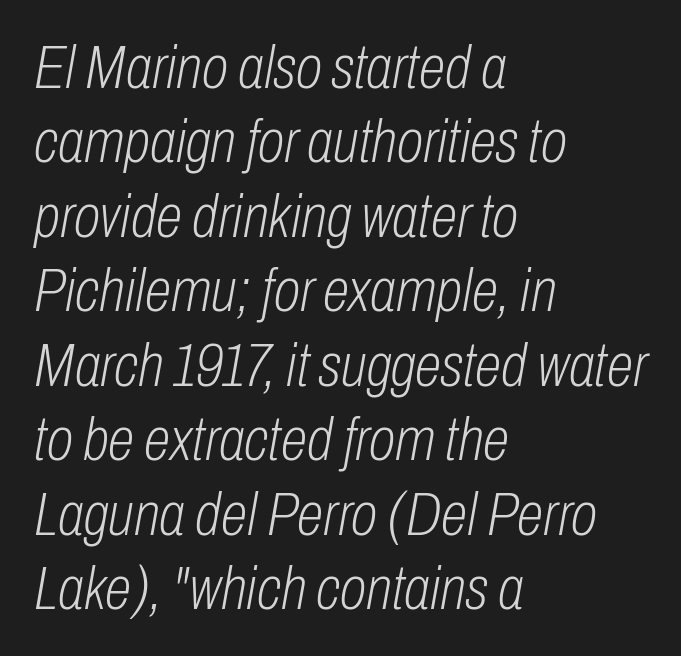
The passage shown is not bold in any degree. The lettering tilts uniformly, giving the passage an italic look. Lines of text with bare space underneath. A typesetter would call this proportional, since set widths differ per character. Inter-character spacing is left at the font's built-in metrics. Typeset ragged right — the left edge is the straight one.
